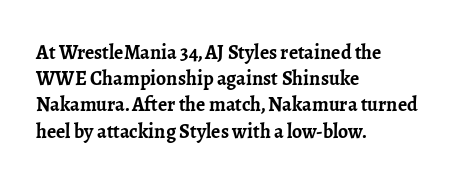
{"italic": "no", "bold": "yes", "underline": "no", "align": "left", "line_spacing": "normal", "line_spacing_ratio": 1.31, "letter_spacing": "normal", "letter_spacing_em": 0.0, "glyph_px": 20}
